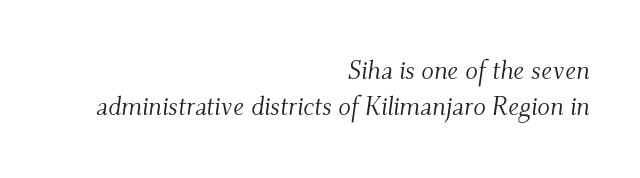
The typography opts for an oblique posture over an upright one. Letter spacing: default. The passage shown is not bold in any degree. Any mark beneath the type? The region is blank. Evenly set lines give the paragraph a standard silhouette.
